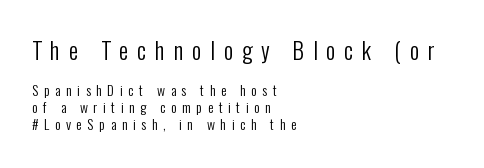
Q: Is the text bold? A: No.
Q: Is the text italic (slanted)? A: No, it is upright.
Q: Is the text underlined? A: No.
Q: How is the paragraph aligned? A: Left-aligned.
Q: Is the spacing between letters normal or unusually wide? A: Unusually wide.
Q: Which block of text is set in a larger size, the first (top) or the second (bottom)? A: The first (top) one.
